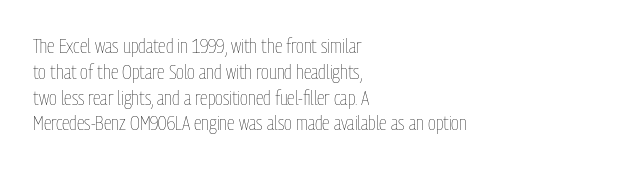
The image shows 20 px text type, upright; set left-aligned, normal line spacing (1.29x), normal letter spacing, not underlined.
